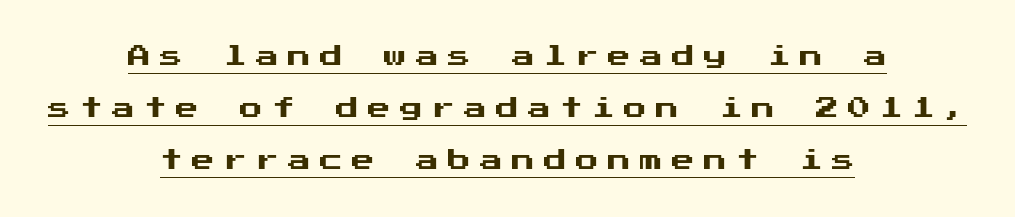
Q: Is the text italic (slanted)? A: No, it is upright.
Q: Is the text underlined? A: Yes.
Q: How is the paragraph aligned? A: Centered.
Q: Is the spacing between letters normal or unusually wide? A: Unusually wide.
Q: Is the spacing between lines tight, normal or loose? A: Loose.
